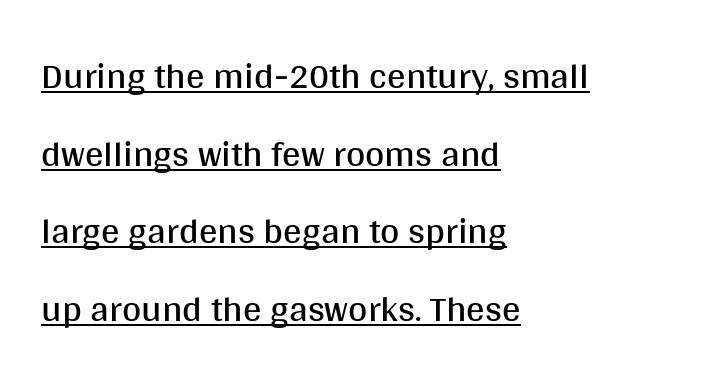
The image shows 37 px regular-weight sans-serif type, upright; set left-aligned, loose line spacing (2.1x), normal letter spacing, underlined; medium stroke contrast and a large x-height.
